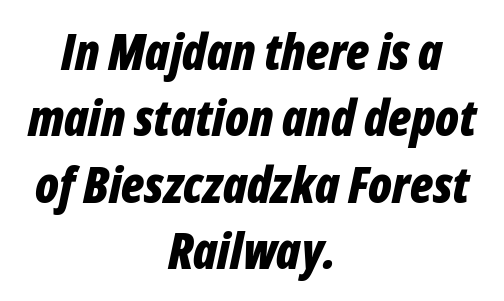
The lines in this sample share a center point and differ in where they start and stop. Between one letter and the next there's only the usual sliver of space. Lines of text with bare space underneath. Pretty heavy lettering here — definitely bold. The face used here has a pronounced slope to its letters. Think of a printed novel: that variable character pitch is what you see here.
